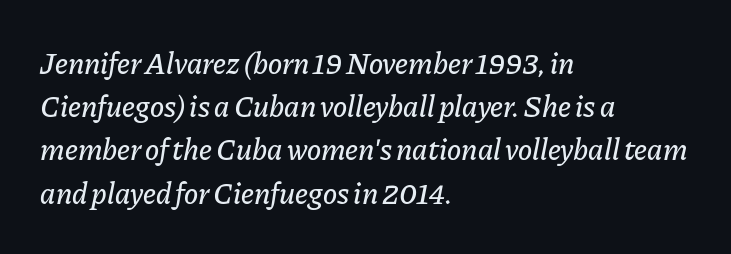
Standard letterfit; no display-style spreading of the glyphs. Left-aligned paragraph, ragged on the right. The leading is moderate, giving the passage an even texture. Spacing verdict: proportional, widths tailored to each character. Descenders hang freely into open space.
